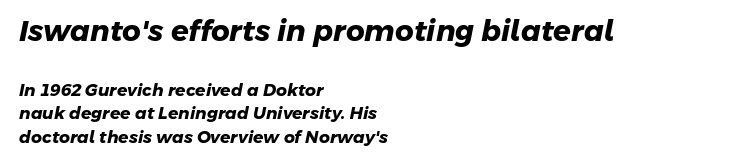
The face used here is proportionally spaced, like ordinary book or web type. A classic flush-left, rag-right setting is used for this passage. In terms of letterspacing, this is plain default setting. A full-strength bold gives these letters their thick strokes. Unlike a traditional serif, this face leaves its strokes unadorned.
